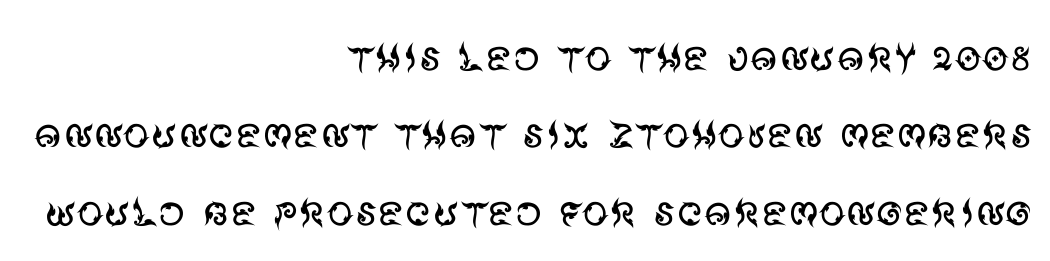
Q: Is the text bold? A: No.
Q: Is the text italic (slanted)? A: No, it is upright.
Q: Is the typeface a serif or a sans-serif typeface? A: Sans-serif.
Q: Is the text underlined? A: No.
Q: How is the paragraph aligned? A: Right-aligned.
Q: Is the spacing between letters normal or unusually wide? A: Normal.
Q: Is the spacing between lines tight, normal or loose? A: Normal.
Q: Width (condensed, normal, or wide)? A: Normal.
Q: Stroke contrast? A: Medium.
Q: x-height? A: Large.
Q: Monospaced? A: No.
